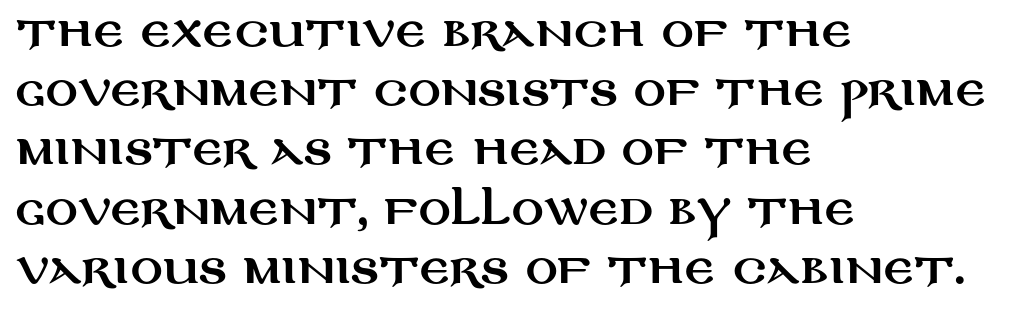
Q: Is the text italic (slanted)? A: No, it is upright.
Q: Is the typeface a serif or a sans-serif typeface? A: Sans-serif.
Q: Is the text underlined? A: No.
Q: How is the paragraph aligned? A: Left-aligned.
Q: Is the spacing between letters normal or unusually wide? A: Normal.
Q: Is the spacing between lines tight, normal or loose? A: Normal.
Q: Width (condensed, normal, or wide)? A: Wide.
Q: Stroke contrast? A: Medium.
Q: x-height? A: Large.
Q: Monospaced? A: No.
